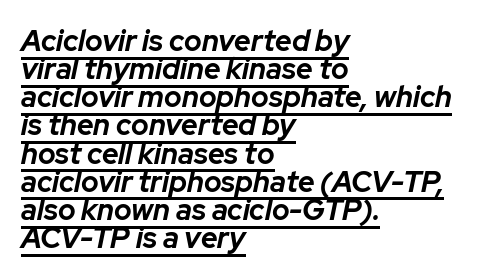
The image shows 29 px bold type, italic (leaning right); set left-aligned, tight line spacing (0.97x), normal letter spacing, underlined; low stroke contrast and a medium x-height.
